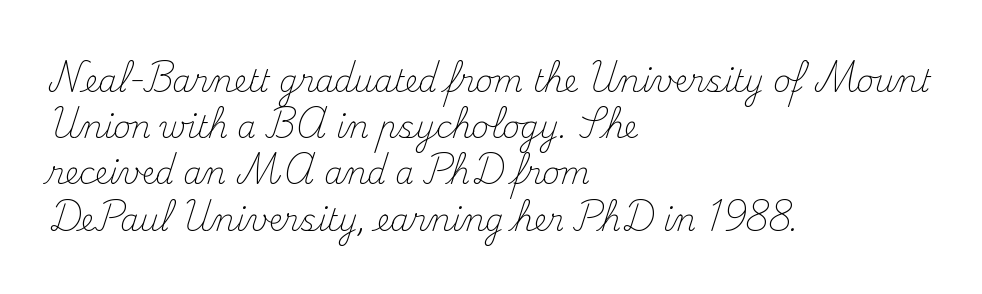
The passage shown is typeset with a serif family. How would I describe the line gaps? Plain and ordinary. Each stroke keeps to a modest, everyday thickness or less. The gaps between neighbouring characters are ordinary and unremarkable. Rule under the text: the space is simply empty. The ragged edge is on the right, which tells us the setting is flush left.
